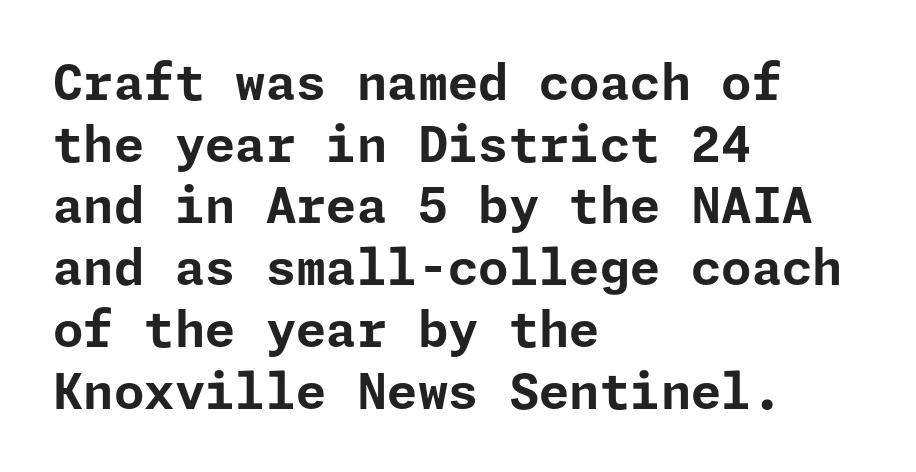
Q: Is the text bold? A: Yes.
Q: Is the text italic (slanted)? A: No, it is upright.
Q: Is the typeface a serif or a sans-serif typeface? A: Sans-serif.
Q: Is the text underlined? A: No.
Q: How is the paragraph aligned? A: Left-aligned.
Q: Is the spacing between letters normal or unusually wide? A: Normal.
Q: Is the spacing between lines tight, normal or loose? A: Normal.
Q: Width (condensed, normal, or wide)? A: Normal.
Q: Stroke contrast? A: Low.
Q: x-height? A: Medium.
